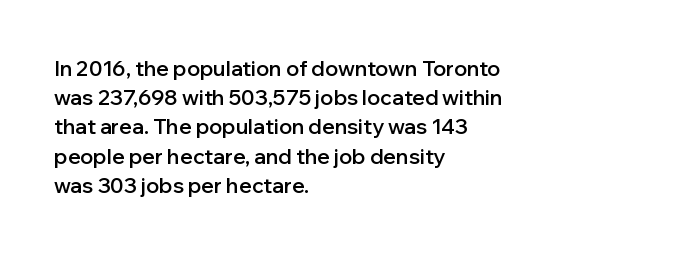
The image shows 21 px text type, upright; set left-aligned, normal line spacing (1.39x), normal letter spacing, not underlined.
